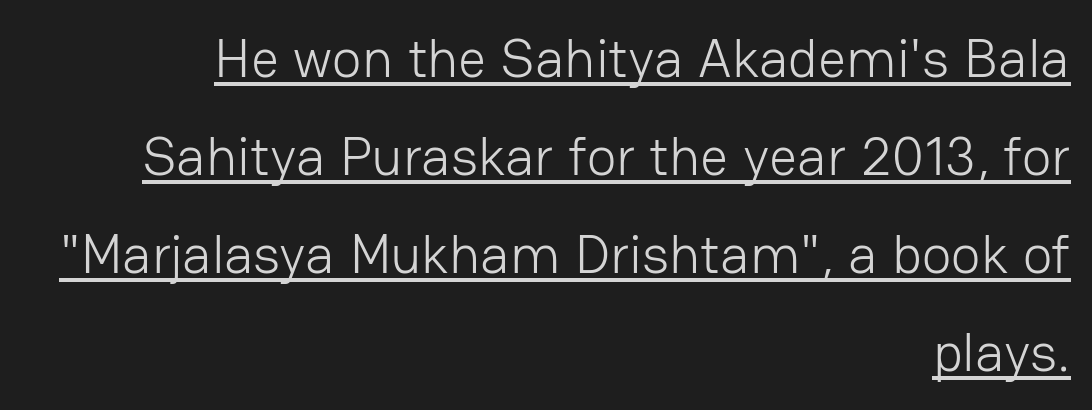
Q: Is the text bold? A: No.
Q: Is the text italic (slanted)? A: No, it is upright.
Q: Is the typeface a serif or a sans-serif typeface? A: Sans-serif.
Q: Is the text underlined? A: Yes.
Q: How is the paragraph aligned? A: Right-aligned.
Q: Is the spacing between letters normal or unusually wide? A: Normal.
Q: Width (condensed, normal, or wide)? A: Normal.
Q: Stroke contrast? A: Low.
Q: x-height? A: Medium.
Q: Monospaced? A: No.
